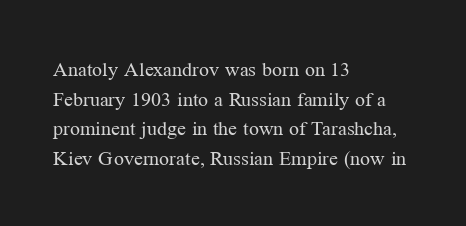
The image shows 20 px text type, upright; set left-aligned, normal line spacing (1.48x), normal letter spacing, not underlined.
